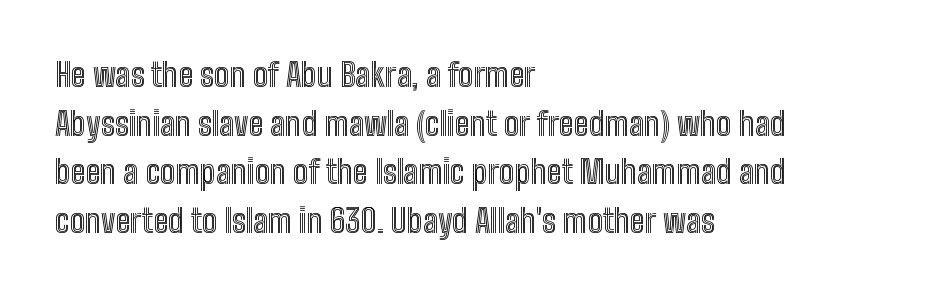
Q: Is the text italic (slanted)? A: No, it is upright.
Q: Is the text underlined? A: No.
Q: How is the paragraph aligned? A: Left-aligned.
Q: Is the spacing between letters normal or unusually wide? A: Normal.
Q: Is the spacing between lines tight, normal or loose? A: Normal.
Q: Width (condensed, normal, or wide)? A: Condensed.
Q: x-height? A: Medium.
Q: Monospaced? A: No.
